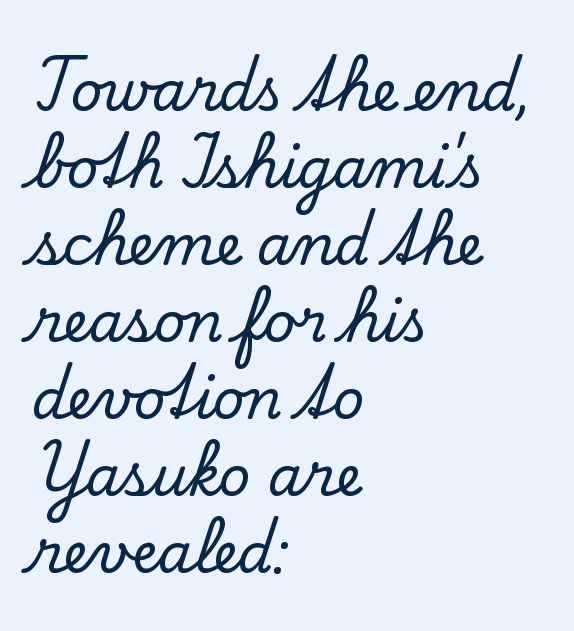
{"serif": "yes", "width": "normal", "stroke_contrast": "low", "x_height": "small", "monospaced": "no", "underline": "no", "align": "left", "line_spacing": "normal", "line_spacing_ratio": 1.4, "letter_spacing": "normal", "letter_spacing_em": 0.0, "glyph_px": 55}
